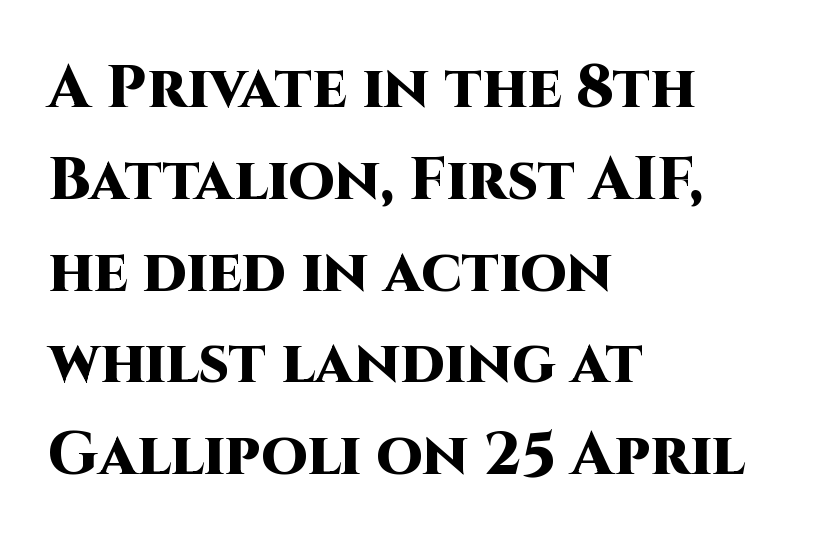
{"serif": "no", "italic": "no", "bold": "yes", "weight": "heavy", "width": "normal", "stroke_contrast": "high", "x_height": "large", "monospaced": "no", "underline": "no", "align": "left", "line_spacing": "normal", "line_spacing_ratio": 1.53, "letter_spacing": "normal", "letter_spacing_em": 0.0, "glyph_px": 60}
